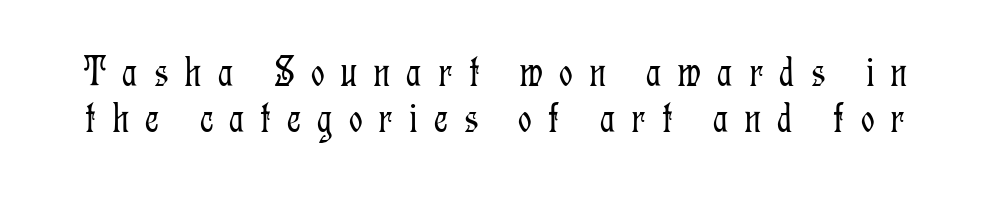
Q: Is the text bold? A: No.
Q: Is the text italic (slanted)? A: No, it is upright.
Q: Is the typeface a serif or a sans-serif typeface? A: Serif.
Q: Is the text underlined? A: No.
Q: Is the spacing between letters normal or unusually wide? A: Unusually wide.
Q: Is the spacing between lines tight, normal or loose? A: Tight.
Q: Width (condensed, normal, or wide)? A: Condensed.
Q: Stroke contrast? A: Low.
Q: x-height? A: Medium.
Q: Monospaced? A: No.
